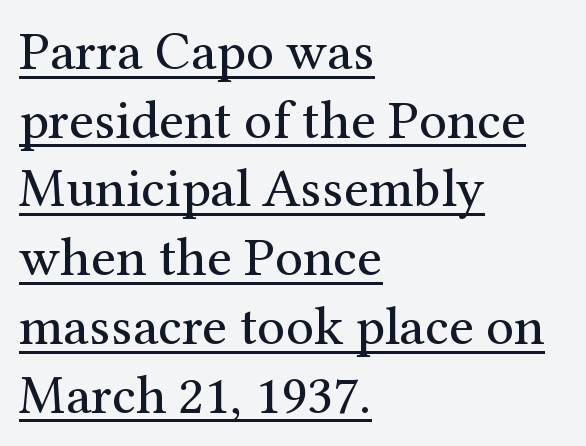
The image shows 55 px regular-weight serif type, upright; set left-aligned, normal line spacing (1.25x), normal letter spacing, underlined; medium stroke contrast and a medium x-height.
